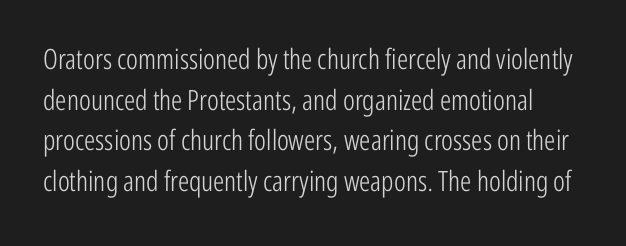
The rendering shows plain stroke endings on the letterforms — a sans-serif design. These glyphs show unthickened strokes, regular width or finer. Letter spacing: default. The rendering uses natural spacing where letterforms have individual widths. The rendering uses a moderate line-height, typical for paragraphs. Honestly, there is no underline to notice here at all.
